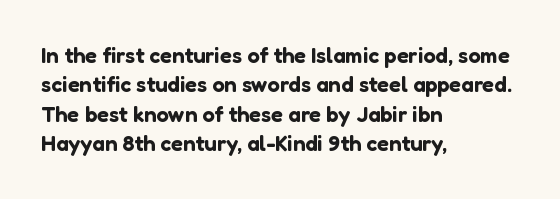
Q: Is the text italic (slanted)? A: No, it is upright.
Q: Is the text underlined? A: No.
Q: How is the paragraph aligned? A: Left-aligned.
Q: Is the spacing between letters normal or unusually wide? A: Normal.
Q: Is the spacing between lines tight, normal or loose? A: Normal.
